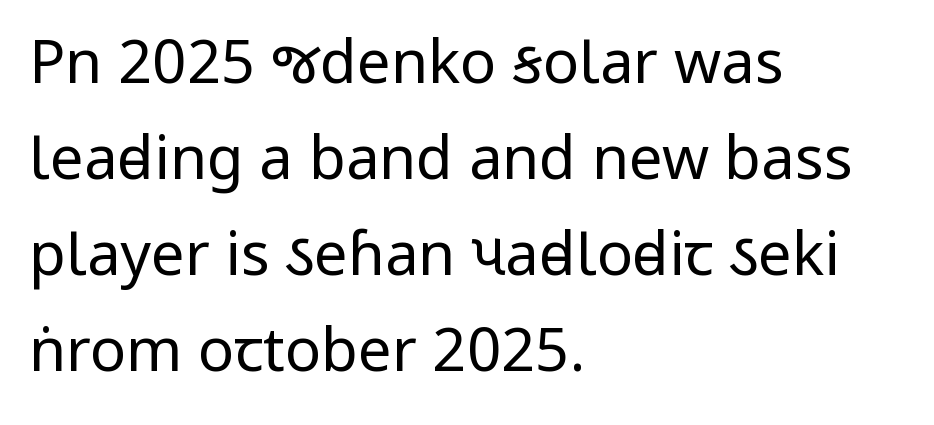
{"serif": "no", "italic": "no", "bold": "no", "weight": "regular", "width": "condensed", "stroke_contrast": "low", "x_height": "large", "monospaced": "no", "underline": "no", "align": "left", "line_spacing": "normal", "line_spacing_ratio": 1.6, "letter_spacing": "normal", "letter_spacing_em": 0.0, "glyph_px": 60}
